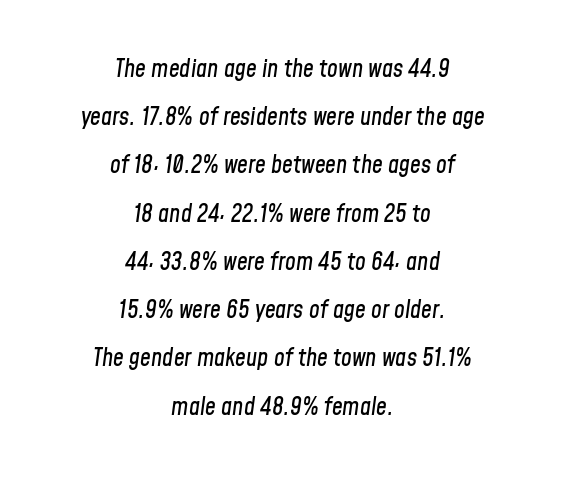
The image shows 24 px text type, italic (leaning right); set centered, loose line spacing (2.01x), normal letter spacing, not underlined.
